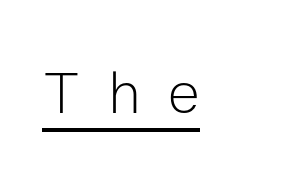
Q: Is the text bold? A: No.
Q: Is the text italic (slanted)? A: No, it is upright.
Q: Is the typeface a serif or a sans-serif typeface? A: Sans-serif.
Q: Is the text underlined? A: Yes.
Q: Is the spacing between letters normal or unusually wide? A: Unusually wide.
Q: Width (condensed, normal, or wide)? A: Normal.
Q: Stroke contrast? A: Low.
Q: x-height? A: Medium.
Q: Monospaced? A: No.
